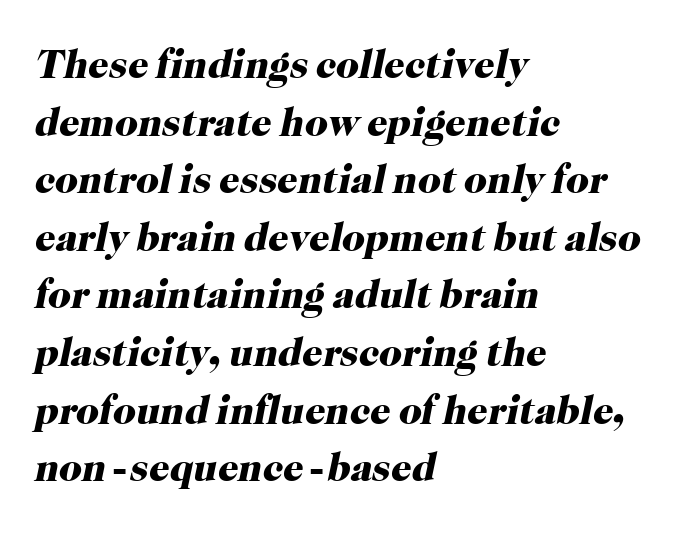
{"serif": "yes", "italic": "yes", "lean": "right", "slant_degrees": 12, "bold": "yes", "weight": "heavy", "width": "normal", "stroke_contrast": "high", "x_height": "medium", "monospaced": "no", "underline": "no", "align": "left", "line_spacing": "normal", "line_spacing_ratio": 1.44, "letter_spacing": "normal", "letter_spacing_em": 0.0, "glyph_px": 40}
